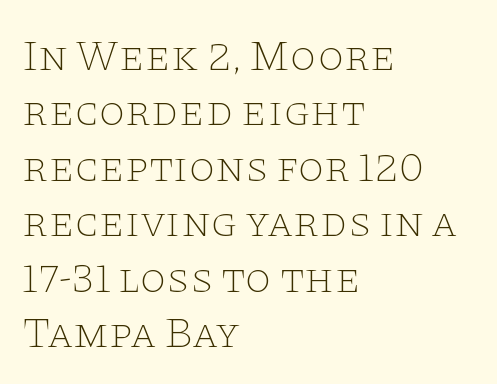
The image shows 43 px thin, wide serif type, upright; set left-aligned, normal line spacing (1.29x), normal letter spacing, not underlined; low stroke contrast and a large x-height.
